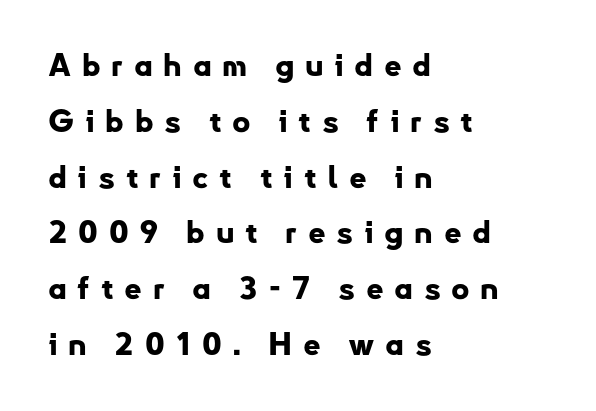
The image shows 31 px bold sans-serif type, upright; set left-aligned, line spacing 1.8x, unusually wide letter spacing (+0.34 em), not underlined; low stroke contrast and a small x-height.
